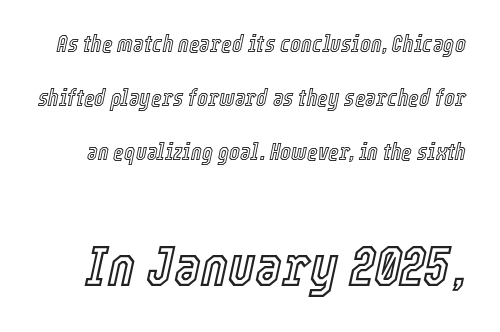
The image shows 58 px condensed type, italic (leaning right); set loose line spacing (2.34x), normal letter spacing, not underlined; the second (bottom) block is 2.52x larger; a medium x-height.
